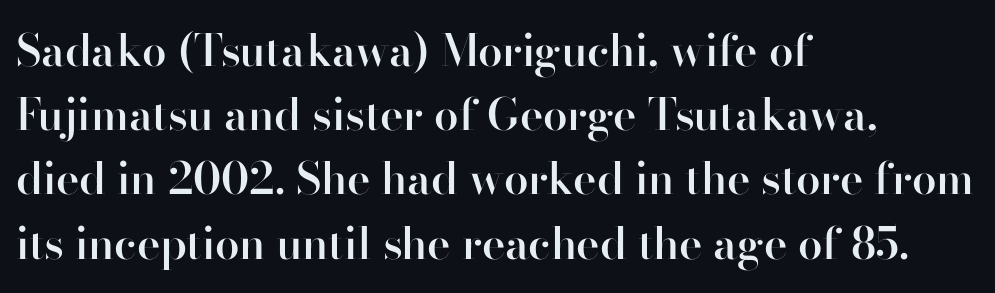
{"serif": "no", "italic": "no", "bold": "semi", "weight": "semibold", "width": "normal", "stroke_contrast": "high", "x_height": "small", "monospaced": "no", "underline": "no", "align": "left", "line_spacing": "normal", "line_spacing_ratio": 1.46, "letter_spacing": "normal", "letter_spacing_em": 0.0, "glyph_px": 44}
